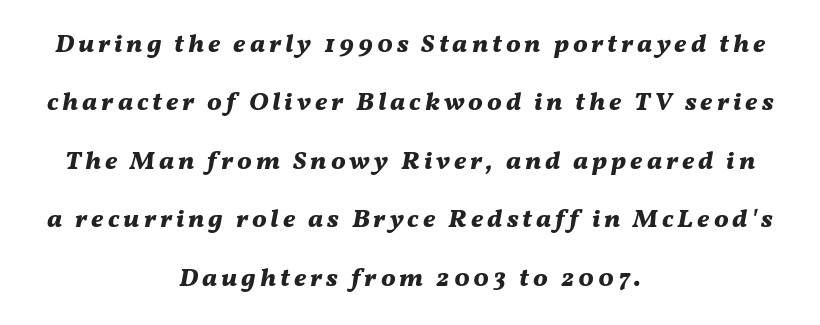
{"italic": "yes", "lean": "right", "slant_degrees": 11, "bold": "yes", "underline": "no", "align": "center", "line_spacing": "loose", "line_spacing_ratio": 2.25, "glyph_px": 26}
